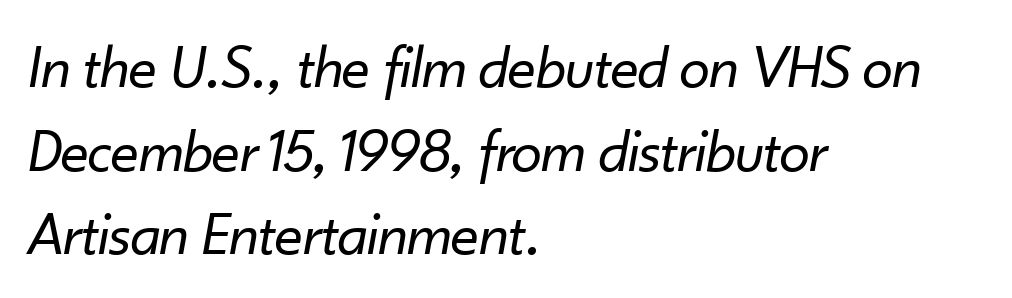
{"italic": "yes", "lean": "right", "slant_degrees": 10, "bold": "no", "weight": "regular", "width": "normal", "stroke_contrast": "low", "x_height": "small", "monospaced": "no", "underline": "no", "align": "left", "line_spacing": "normal", "line_spacing_ratio": 1.35, "letter_spacing": "normal", "letter_spacing_em": 0.0, "glyph_px": 62}
